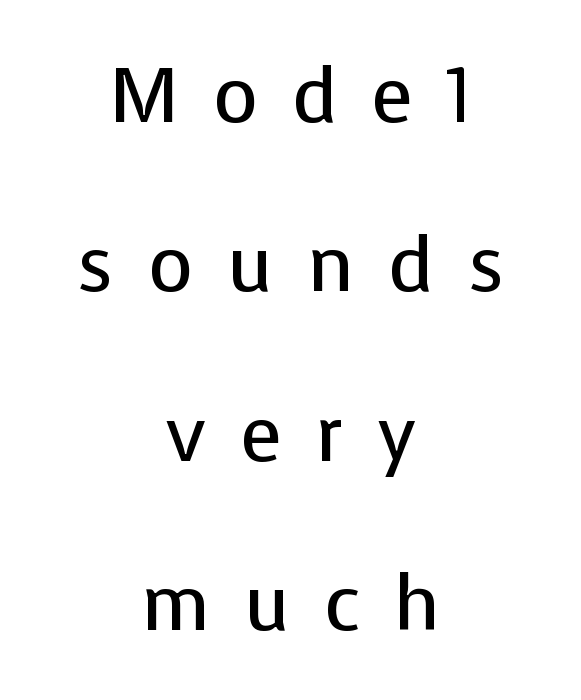
{"serif": "no", "italic": "no", "bold": "no", "weight": "regular", "width": "normal", "stroke_contrast": "low", "x_height": "medium", "monospaced": "no", "underline": "no", "align": "center", "line_spacing": "loose", "line_spacing_ratio": 2.2, "letter_spacing": "wide", "letter_spacing_em": 0.44, "glyph_px": 77}
